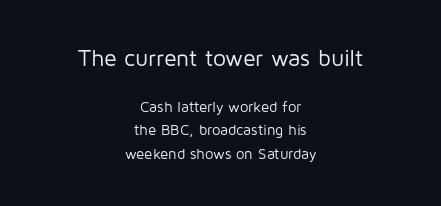
The emphasis by scale lands on block number one, above. Words float on clear page, feet unadorned. Compared with typical body copy, the letter spacing here is the same. One glance says typical: line gaps are just what's usual. Is there any slant? The stems are plumb. Every row of glyphs is offset so its center matches the block's center.
